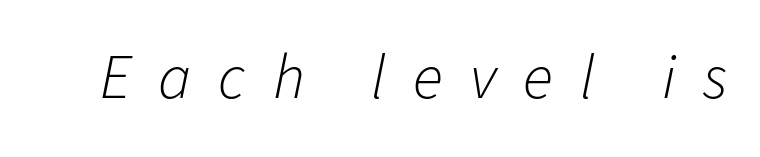
Q: Is the text bold? A: No.
Q: Is the text italic (slanted)? A: Yes, it leans right by about 11 degrees.
Q: Is the text underlined? A: No.
Q: Is the spacing between letters normal or unusually wide? A: Unusually wide.
Q: Width (condensed, normal, or wide)? A: Normal.
Q: Stroke contrast? A: Low.
Q: x-height? A: Medium.
Q: Monospaced? A: No.
